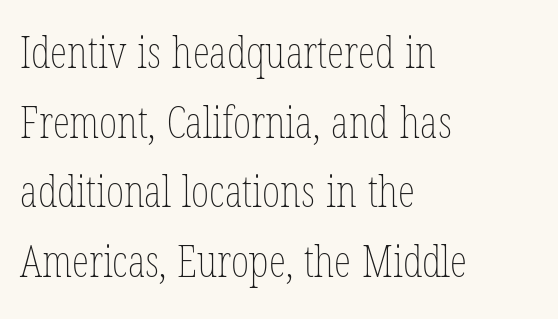
The zone under the glyphs is completely vacant. The passage shown is typed in a proportional face where columns would drift. Standard letterfit; no display-style spreading of the glyphs. Leading matches the norm, producing a regular column.
